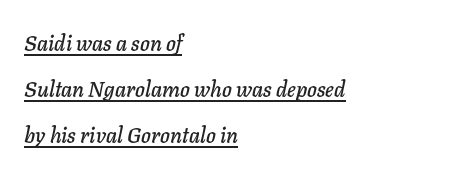
Observe the lean: these are italic letterforms. Inter-character spacing is left at the font's built-in metrics. The glyphs are accompanied by a horizontal stroke just below them. Compared with a centered layout, this one pins lines to the left instead. The vertical gap from one line to the next is large.
